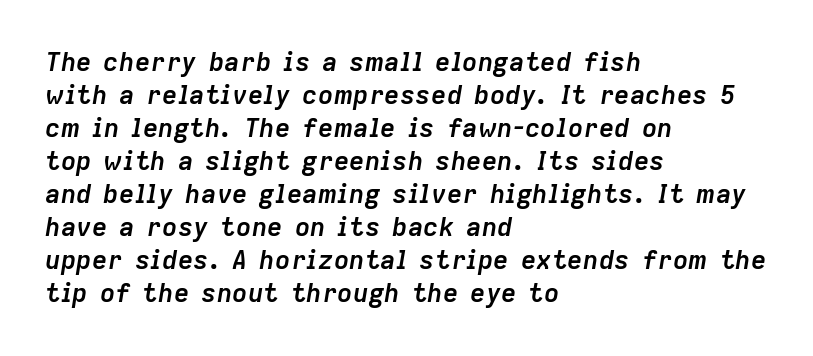
The image shows 26 px bold type, italic (leaning right); set left-aligned, normal line spacing (1.27x), normal letter spacing, not underlined.
